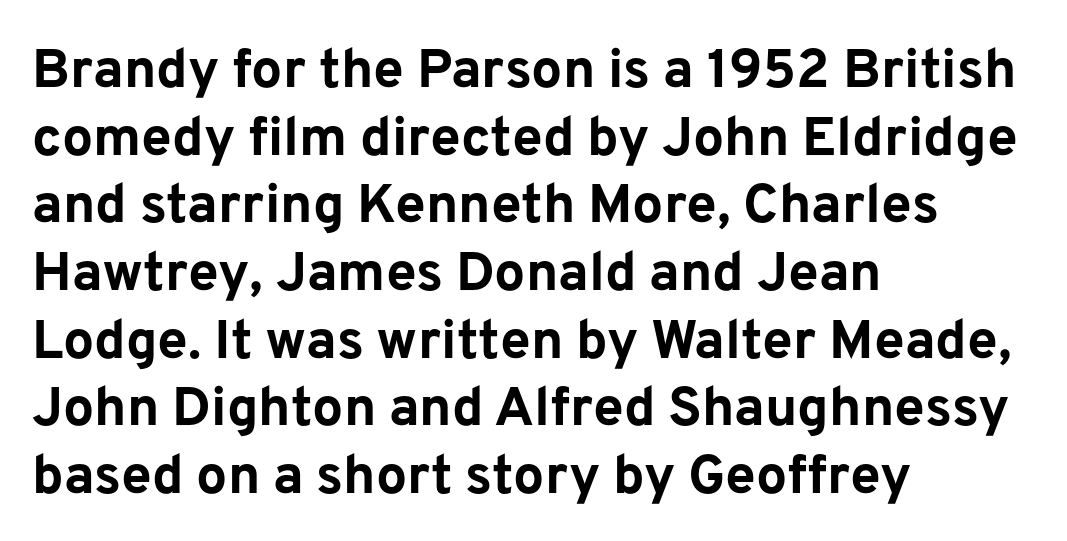
Compared with an ordinary text face, these strokes are far heavier — a full bold. Is this a fixed-width face? No — the glyphs have proportional, varying widths. Each word holds together tightly as a unit, with standard inter-letter gaps. Are there feet on the stems? There aren't — it's a sans. A clean baseline with only descenders dipping below it.
